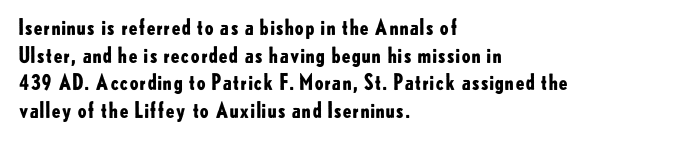
The image shows 21 px bold type, upright; set left-aligned, normal line spacing (1.32x), normal letter spacing, not underlined.
